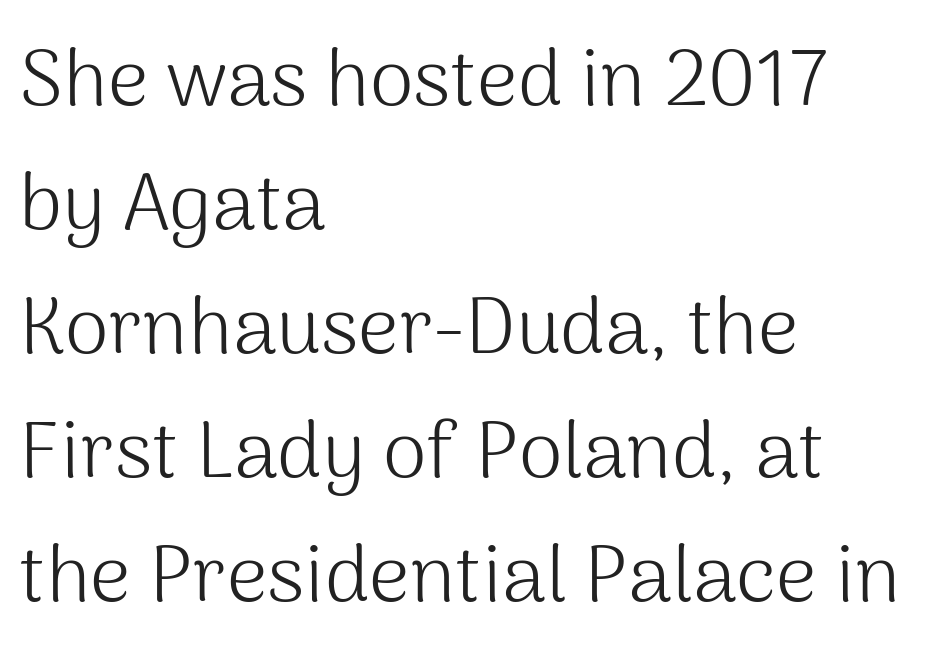
The image shows 80 px light sans-serif type, upright; set left-aligned, normal line spacing (1.55x), normal letter spacing, not underlined; medium stroke contrast and a medium x-height.
